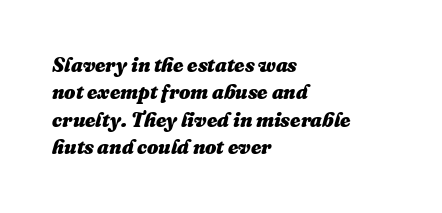
Words float on clear page, feet unadorned. The lines are quadded left. The typesetting leans heavy: a genuine bold. Quick note: interline space is typical. The rendering applies a slant to the glyphs. Here the glyphs are tracked normally, forming tight word shapes.
